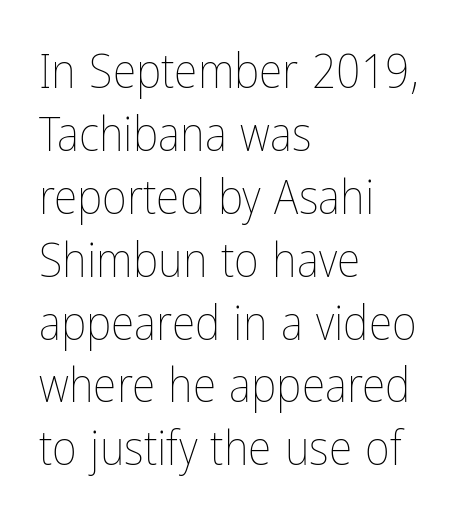
{"italic": "no", "bold": "no", "weight": "thin", "width": "condensed", "stroke_contrast": "low", "x_height": "medium", "monospaced": "no", "underline": "no", "align": "left", "line_spacing": "normal", "line_spacing_ratio": 1.31, "letter_spacing": "normal", "letter_spacing_em": 0.0, "glyph_px": 48}
